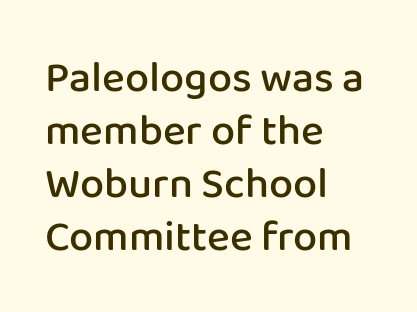
The text was rendered using a sans face with plain stroke endings. Notice how the passage keeps a crisp vertical edge on the left only. You could call the tracking neutral — neither tight nor loose. This is roman type, the default non-slanted kind.
